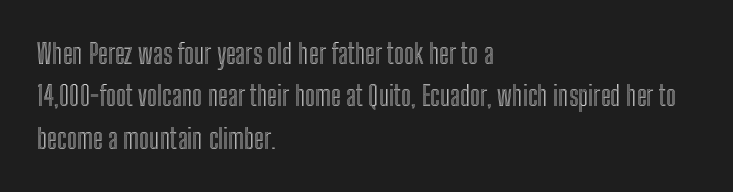
Successive baselines arrive at the customary interval. Tall strokes in this sample are plumb rather than angled. Where is the straight margin? On the left. Lines of text with bare space underneath. Each word holds together tightly as a unit, with standard inter-letter gaps.
